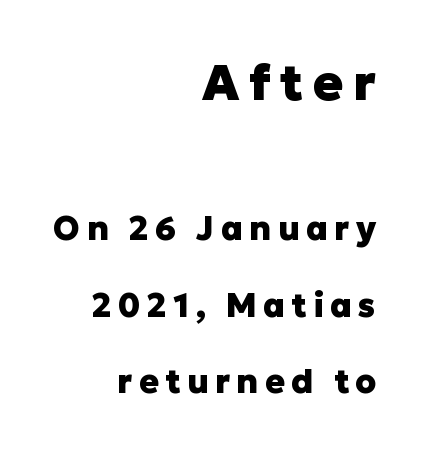
The passage shown is typed in a proportional face where columns would drift. Characters remain perfectly vertical along every line. A full-strength bold gives these letters their thick strokes. Nobody drew a line under any word here. A sans-serif font was chosen for this passage.
